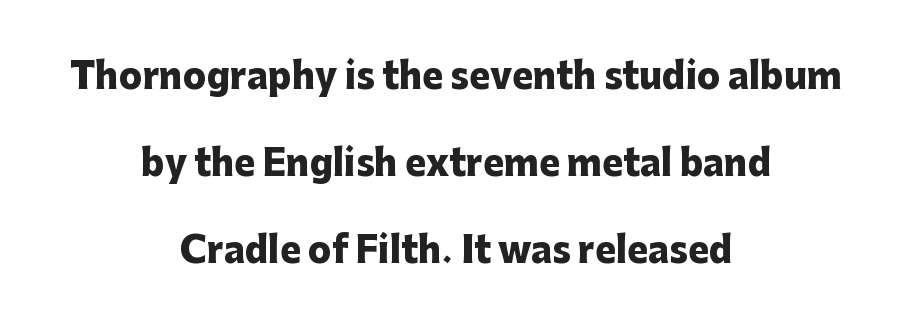
The passage is arranged like a title page — every line centered. The letterforms sit shoulder to shoulder at normal distance. Posture: upright roman. Stroke thickness is high; the sample reads as a true bold. Each new line begins a long way beneath the previous one.
